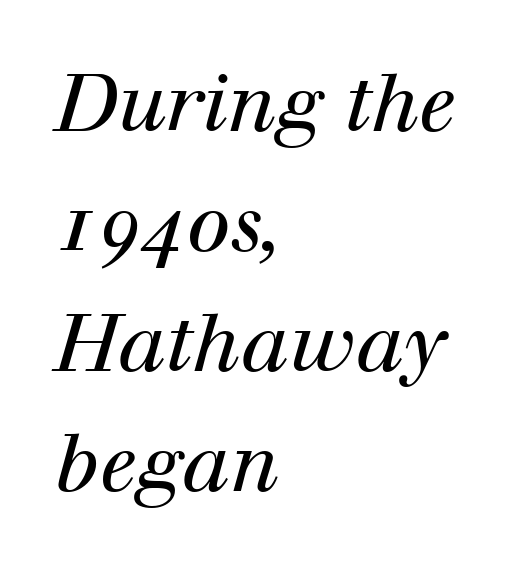
If you drew a ruler down the left edge, every line would touch it. The tracking reads as untouched default to a designer's eye. Examine the stroke ends and you'll spot serifs. The axis of the letterforms is tilted away from vertical. The face used here is proportionally spaced, like ordinary book or web type. A bare baseline throughout the passage.
